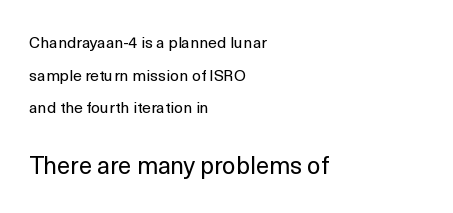
The image shows 24 px text type, upright; set left-aligned, loose line spacing (2.04x), normal letter spacing, not underlined; the second (bottom) block is 1.5x larger.
